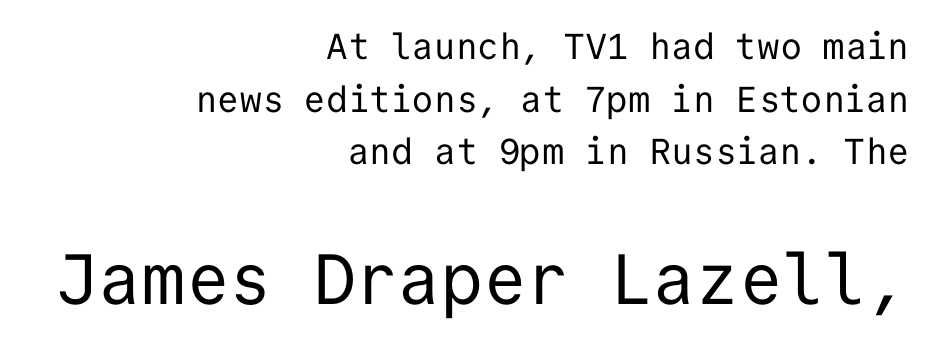
Q: Is the text bold? A: No.
Q: Is the text italic (slanted)? A: No, it is upright.
Q: Is the typeface a serif or a sans-serif typeface? A: Sans-serif.
Q: Is the text underlined? A: No.
Q: How is the paragraph aligned? A: Right-aligned.
Q: Is the spacing between letters normal or unusually wide? A: Normal.
Q: Is the spacing between lines tight, normal or loose? A: Normal.
Q: Which block of text is set in a larger size, the first (top) or the second (bottom)? A: The second (bottom) one.
Q: Width (condensed, normal, or wide)? A: Normal.
Q: Stroke contrast? A: Low.
Q: x-height? A: Medium.
Q: Monospaced? A: Yes.
